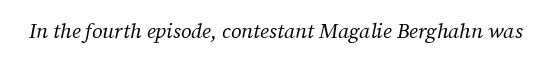
The image shows 21 px text type, italic (leaning right); set normal letter spacing, not underlined.
